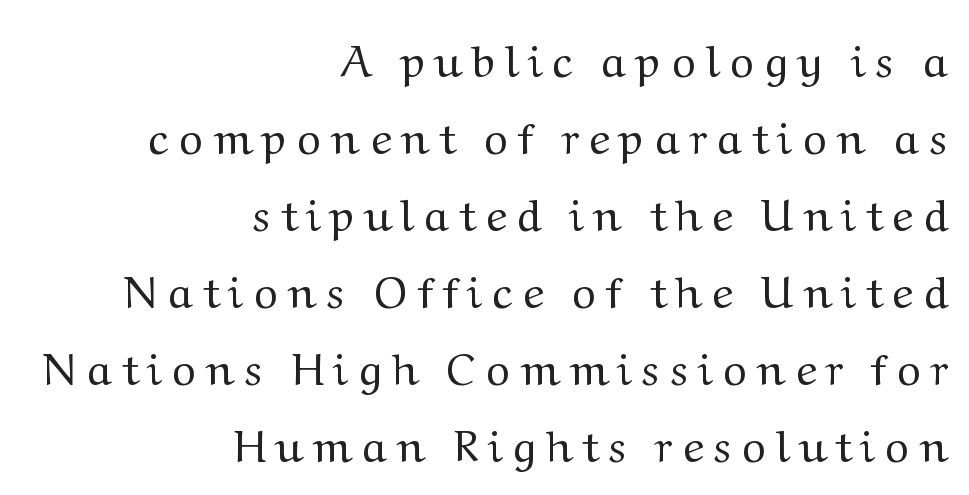
{"serif": "yes", "italic": "no", "bold": "no", "weight": "regular", "width": "normal", "stroke_contrast": "medium", "x_height": "medium", "monospaced": "no", "underline": "no", "align": "right", "line_spacing_ratio": 1.71, "letter_spacing": "wide", "letter_spacing_em": 0.26, "glyph_px": 45}
